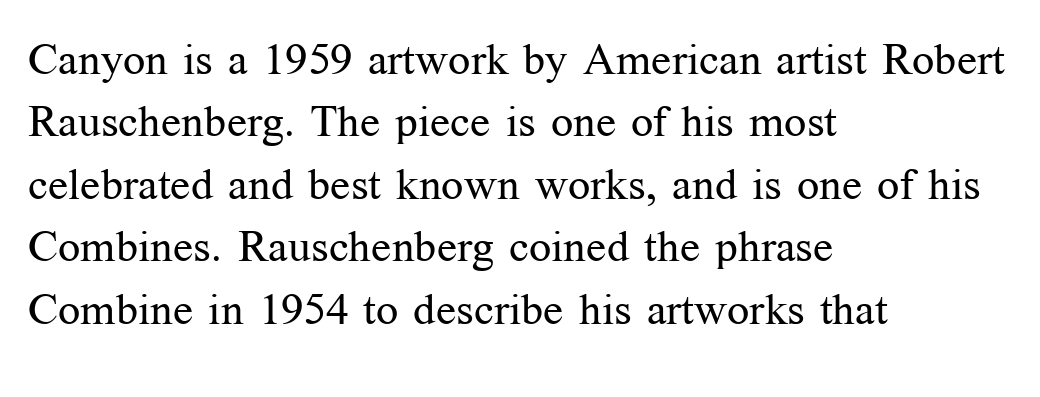
Characters follow at the spacing the type designer built in. I'd call this a serif setting — the letters wear small feet. Line starts are locked; line ends wander. Words float on clear page, feet unadorned. On a weight scale, this lands at 450 or below. Rendered with straight, roman letterforms.
